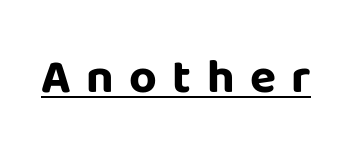
Varying glyph widths throughout — classic text-font behaviour. Each line of the rendering has a horizontal stroke beneath the glyphs. Here the glyphs are tracked loosely, breaking word shapes into spaced letters. Is this a sans? Yes — the strokes have no serifs.
